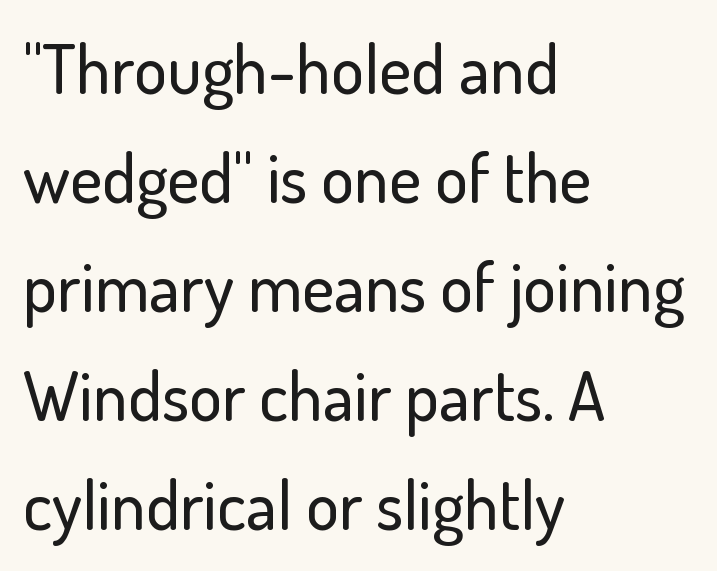
The image shows 69 px sans-serif type, upright; set left-aligned, normal line spacing (1.58x), normal letter spacing, not underlined; low stroke contrast and a small x-height.
